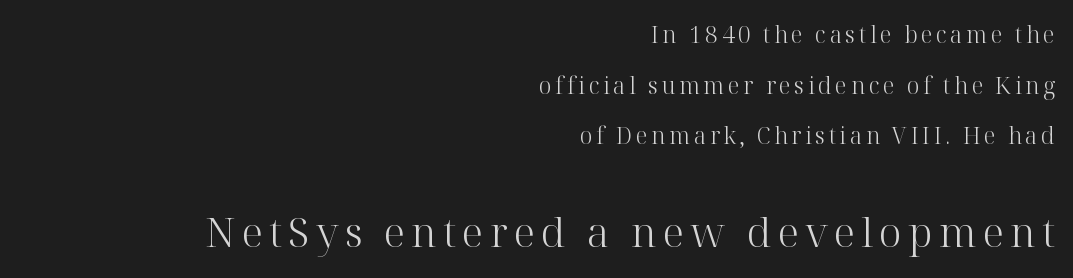
Is the stroke heavy? The answer is a plain regular-or-lighter. The typography opts for an upright posture over an oblique one. Plain, unruled lines of type. This rendering employs a face with finishing strokes, i.e., a serif. Vertically, the passage feels expansive, rows floating well apart. Spacing verdict: proportional, widths tailored to each character.
